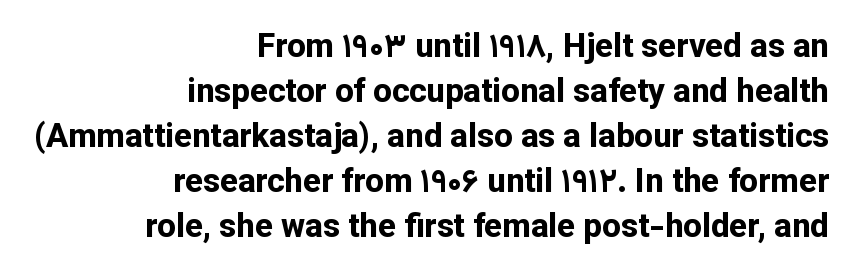
Vertically, the passage feels balanced, rows spaced as you'd expect. Students, note that the glyphs here touch the page at normal intervals. The specimen reads as upright at a glance. Bold? Absolutely — the strokes are thick and heavy.
